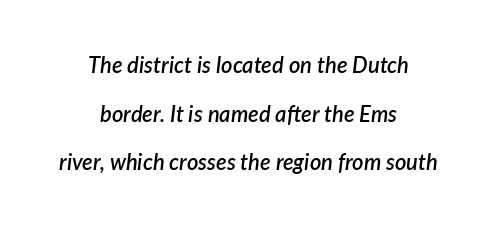
{"italic": "yes", "lean": "right", "slant_degrees": 7, "bold": "semi", "underline": "no", "align": "center", "line_spacing": "loose", "line_spacing_ratio": 2.21, "letter_spacing": "normal", "letter_spacing_em": 0.0, "glyph_px": 22}
